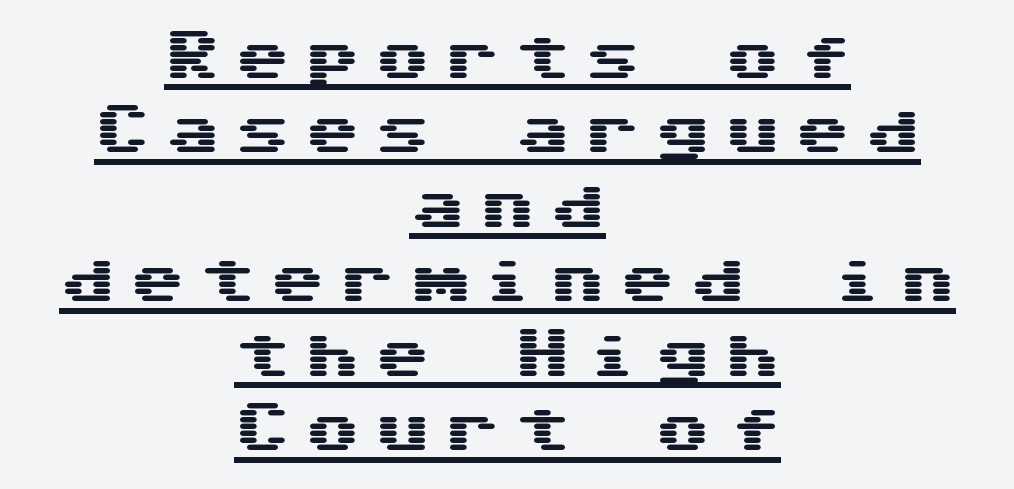
Q: Is the text italic (slanted)? A: No, it is upright.
Q: Is the typeface a serif or a sans-serif typeface? A: Sans-serif.
Q: Is the text underlined? A: Yes.
Q: How is the paragraph aligned? A: Centered.
Q: Is the spacing between letters normal or unusually wide? A: Unusually wide.
Q: Is the spacing between lines tight, normal or loose? A: Normal.
Q: Width (condensed, normal, or wide)? A: Wide.
Q: Stroke contrast? A: Medium.
Q: x-height? A: Medium.
